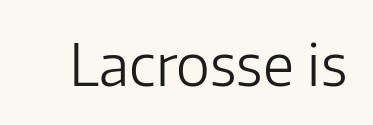
Serif or sans? Sans — the stroke terminals are bare. Has an underline been added? It has not. Do the characters align in a grid? No, the font is proportional. The type sits square on the baseline with zero lean. In terms of letterspacing, this is plain default setting.
